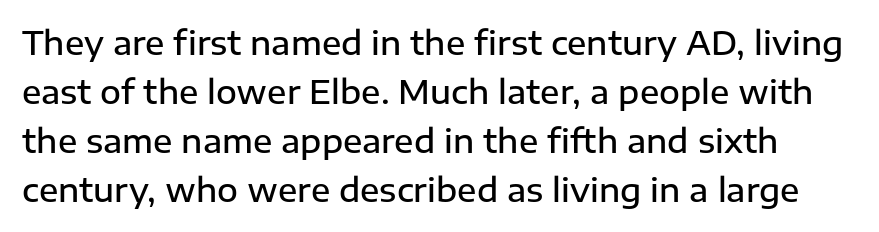
Letters rest on an invisible, unmarked baseline. Words appear dense and cohesive because spacing is normal. The text was rendered using a sans face with plain stroke endings. Characters remain perfectly vertical along every line. Every letter is mildly thick-stroked: semibold rather than bold.
